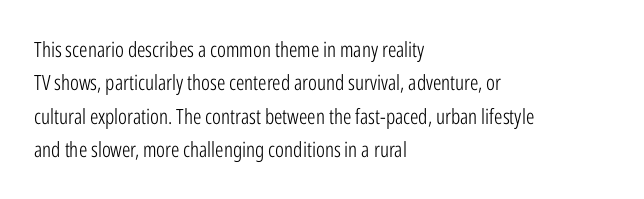
Q: Is the text bold? A: No.
Q: Is the text italic (slanted)? A: No, it is upright.
Q: Is the text underlined? A: No.
Q: How is the paragraph aligned? A: Left-aligned.
Q: Is the spacing between letters normal or unusually wide? A: Normal.
Q: Is the spacing between lines tight, normal or loose? A: Normal.
